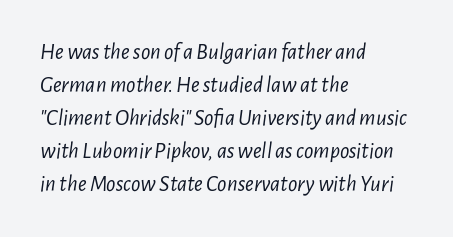
The image shows 23 px text type, italic (leaning right); set left-aligned, normal line spacing (1.44x), normal letter spacing, not underlined.
